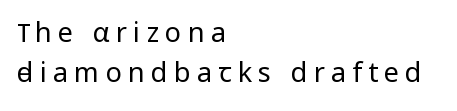
Honestly, the letter spacing is so wide it's the main thing you notice. Teacher's note: observe the even left margin — that is flush-left alignment. Stems and bowls with no extra thickness — not bold. Just letters on the line, the space beneath them empty. Unlike italic type, these characters show no tilt at all. Honestly, the row spacing looks completely unremarkable.
